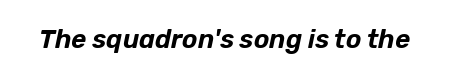
Nothing unusual about the tracking: characters are spaced as the font intends. The area under the type is left untouched. The glyphs look as if they've been sheared to an angle.
